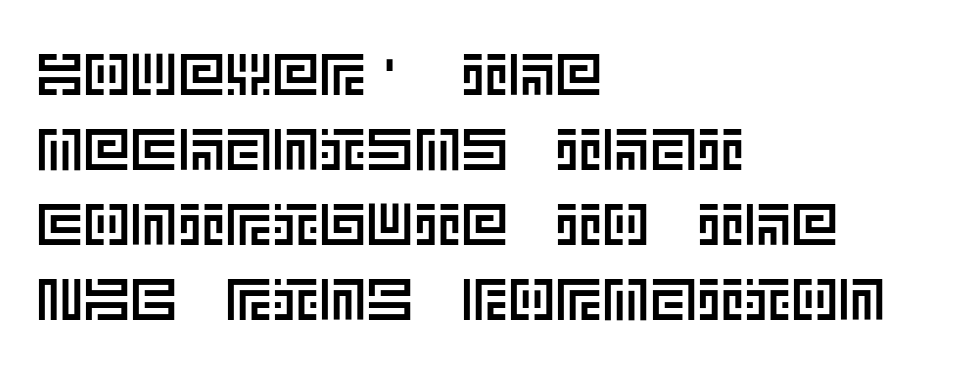
Leftover space on each line is placed entirely after the last word. This rendering features lettering with no underline. Caption: standard tracking, unaltered. This is roman type, the default non-slanted kind. Successive baselines arrive at the customary interval.
